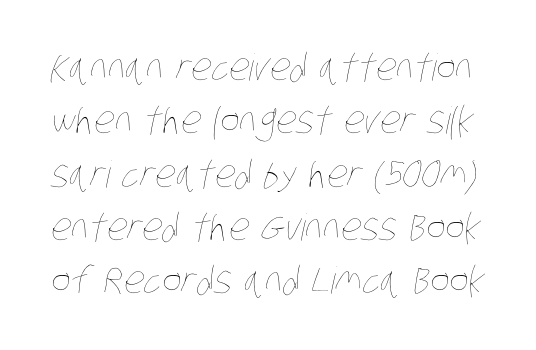
{"bold": "no", "weight": "thin", "width": "condensed", "stroke_contrast": "low", "x_height": "large", "monospaced": "no", "underline": "no", "line_spacing": "normal", "line_spacing_ratio": 1.44, "letter_spacing": "normal", "letter_spacing_em": 0.0, "glyph_px": 37}
